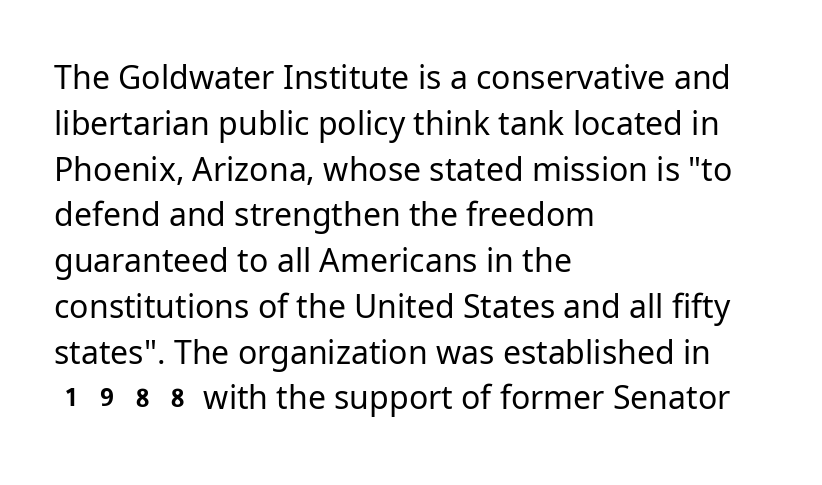
Q: Is the text bold? A: No.
Q: Is the text italic (slanted)? A: No, it is upright.
Q: Is the typeface a serif or a sans-serif typeface? A: Sans-serif.
Q: Is the text underlined? A: No.
Q: How is the paragraph aligned? A: Left-aligned.
Q: Is the spacing between letters normal or unusually wide? A: Normal.
Q: Is the spacing between lines tight, normal or loose? A: Normal.
Q: Width (condensed, normal, or wide)? A: Normal.
Q: Stroke contrast? A: Low.
Q: x-height? A: Medium.
Q: Monospaced? A: No.
